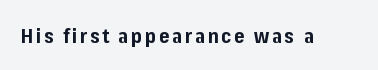
The type sits square on the baseline with zero lean. Lines of text with bare space underneath. Does the weight exceed regular? Yes, all the way to bold.
